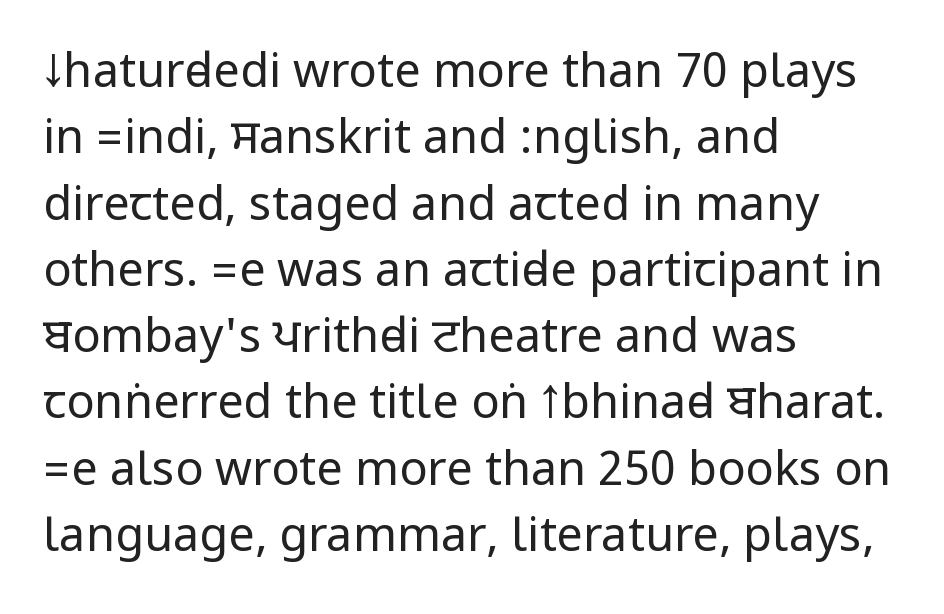
The image shows 47 px regular-weight, condensed sans-serif type, upright; set left-aligned, normal line spacing (1.41x), normal letter spacing, not underlined; low stroke contrast.
